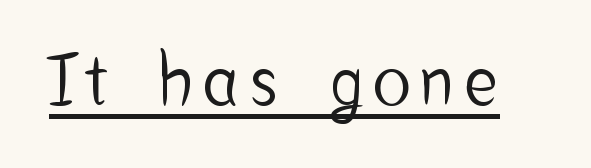
{"serif": "no", "italic": "no", "width": "condensed", "stroke_contrast": "low", "x_height": "medium", "monospaced": "no", "underline": "yes", "glyph_px": 70}
